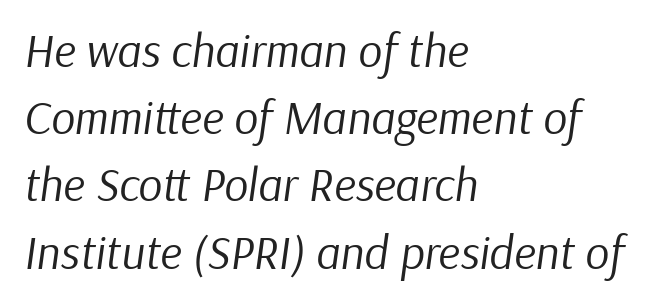
{"italic": "yes", "lean": "right", "slant_degrees": 9, "bold": "no", "weight": "regular", "width": "normal", "stroke_contrast": "low", "x_height": "medium", "monospaced": "no", "underline": "no", "align": "left", "line_spacing": "normal", "line_spacing_ratio": 1.43, "letter_spacing": "normal", "letter_spacing_em": 0.0, "glyph_px": 47}
